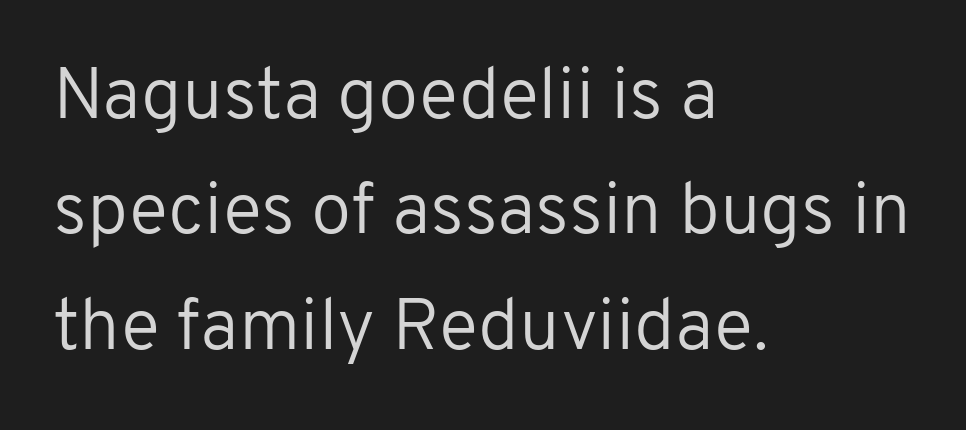
The image shows 73 px regular-weight sans-serif type, upright; set left-aligned, normal line spacing (1.58x), normal letter spacing, not underlined; low stroke contrast and a medium x-height.
